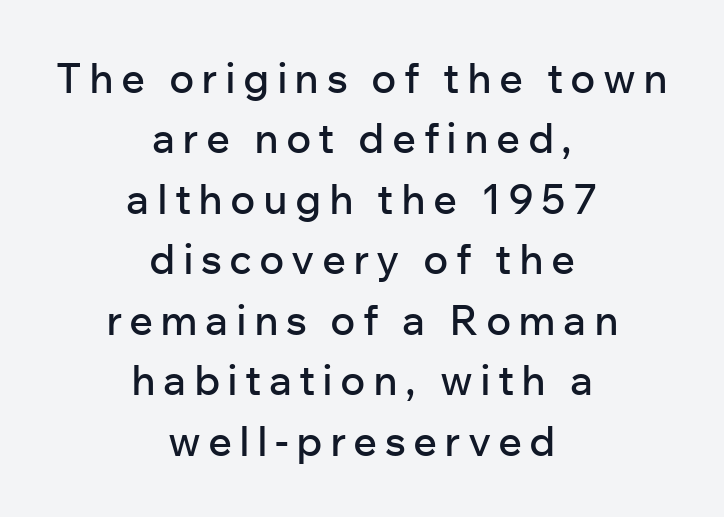
Q: Is the text italic (slanted)? A: No, it is upright.
Q: Is the typeface a serif or a sans-serif typeface? A: Sans-serif.
Q: Is the text underlined? A: No.
Q: How is the paragraph aligned? A: Centered.
Q: Is the spacing between lines tight, normal or loose? A: Normal.
Q: Width (condensed, normal, or wide)? A: Normal.
Q: Stroke contrast? A: Low.
Q: x-height? A: Medium.
Q: Monospaced? A: No.
